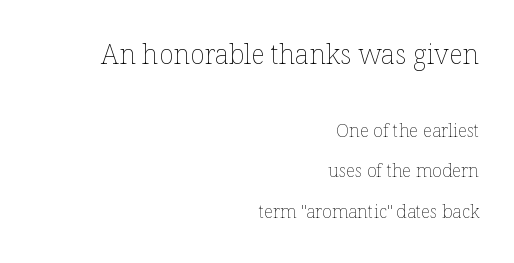
The image shows 27 px text type, upright; set right-aligned, loose line spacing (2.24x), normal letter spacing, not underlined; the first (top) block is 1.5x larger.
